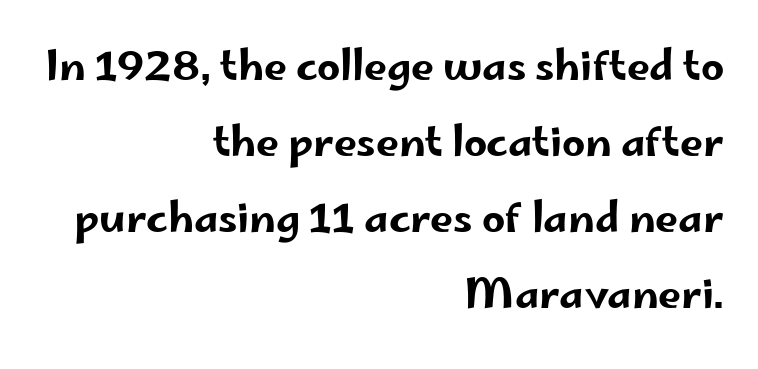
The image shows 41 px wide sans-serif type, upright; set right-aligned, line spacing 1.85x, normal letter spacing, not underlined; low stroke contrast and a small x-height.
